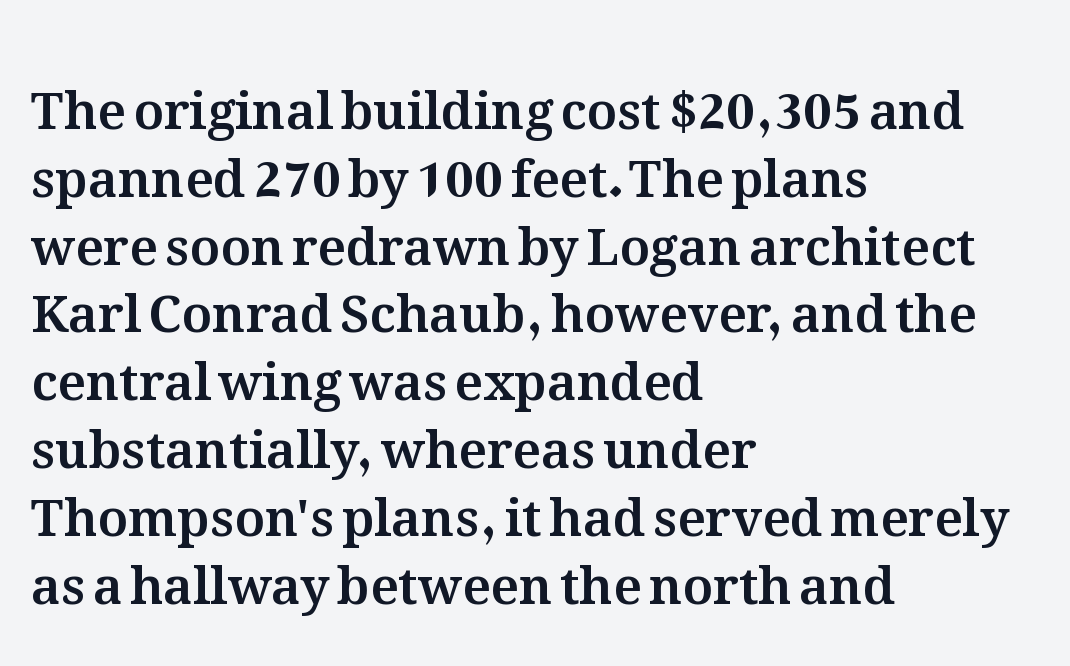
Q: Is the text italic (slanted)? A: No, it is upright.
Q: Is the text underlined? A: No.
Q: How is the paragraph aligned? A: Left-aligned.
Q: Is the spacing between letters normal or unusually wide? A: Normal.
Q: Is the spacing between lines tight, normal or loose? A: Normal.
Q: Width (condensed, normal, or wide)? A: Normal.
Q: Stroke contrast? A: Medium.
Q: x-height? A: Medium.
Q: Monospaced? A: No.
